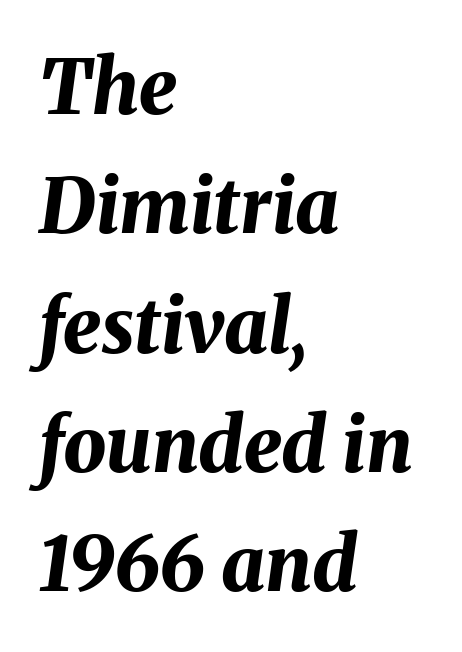
Slant detected: the letters are inclined. The rows are spaced the way most documents space them. Left-aligned paragraph, ragged on the right. This rendering leaves character spacing at its baseline value.
